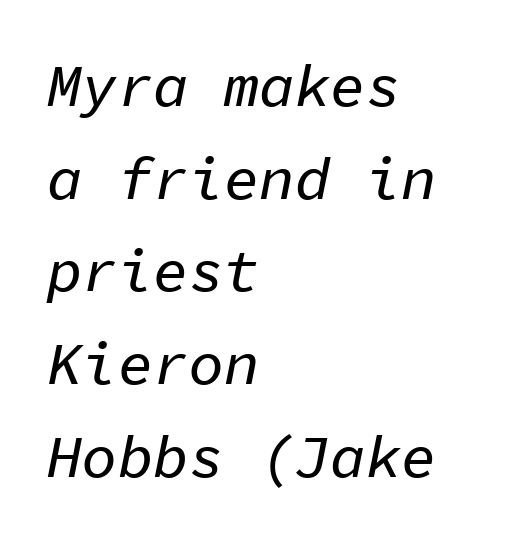
{"italic": "yes", "lean": "right", "slant_degrees": 11, "width": "normal", "stroke_contrast": "low", "x_height": "medium", "monospaced": "yes", "underline": "no", "align": "left", "line_spacing": "normal", "line_spacing_ratio": 1.57, "letter_spacing": "normal", "letter_spacing_em": 0.0, "glyph_px": 59}
